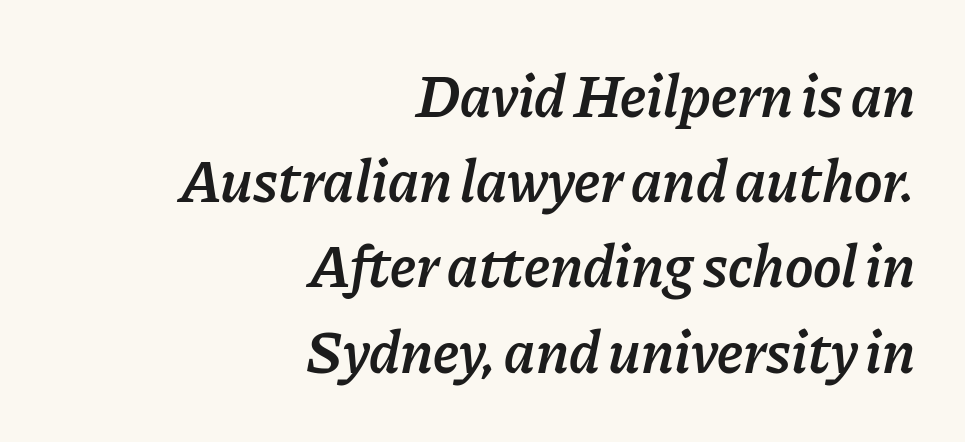
Only glyphs here, with clear space below each row. Letter spacing: default. Line spacing here is normal. In terms of posture, this sample is oblique. The passage shown is typed in a proportional face where columns would drift. All the whitespace from short lines collects on the left.
